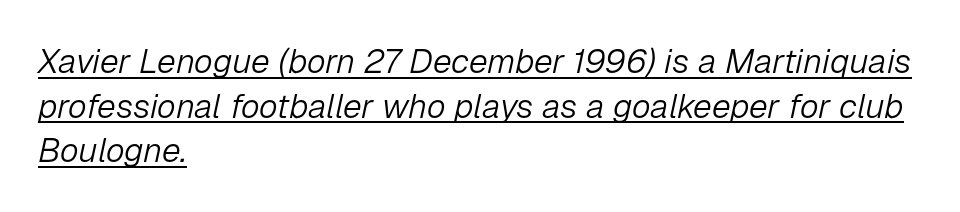
{"italic": "yes", "lean": "right", "slant_degrees": 12, "bold": "no", "weight": "light", "width": "normal", "stroke_contrast": "low", "x_height": "medium", "monospaced": "no", "underline": "yes", "align": "left", "line_spacing": "normal", "line_spacing_ratio": 1.31, "letter_spacing": "normal", "letter_spacing_em": 0.0, "glyph_px": 34}
